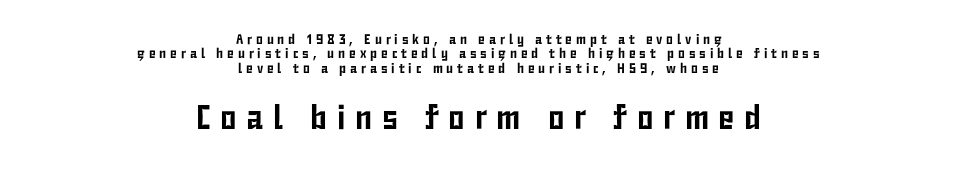
{"serif": "no", "italic": "no", "width": "condensed", "stroke_contrast": "low", "x_height": "medium", "monospaced": "no", "underline": "no", "align": "center", "line_spacing": "tight", "line_spacing_ratio": 1.03, "letter_spacing": "wide", "letter_spacing_em": 0.28, "larger_block": "second", "size_ratio": 2.43, "glyph_px": 34}
